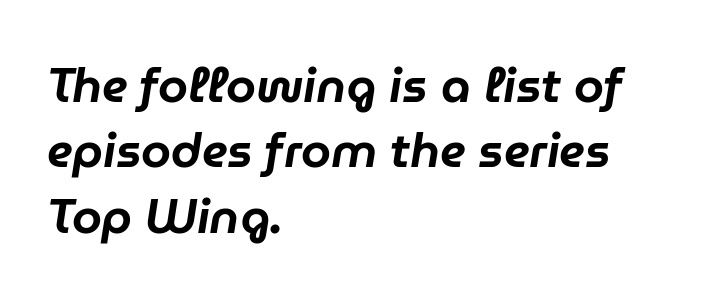
{"italic": "yes", "lean": "right", "slant_degrees": 9, "width": "normal", "stroke_contrast": "low", "x_height": "medium", "monospaced": "no", "underline": "no", "align": "left", "line_spacing": "normal", "line_spacing_ratio": 1.36, "letter_spacing": "normal", "letter_spacing_em": 0.0, "glyph_px": 48}
